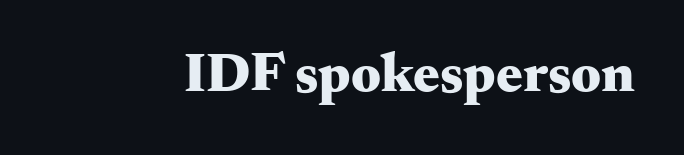
{"serif": "yes", "italic": "no", "bold": "yes", "weight": "heavy", "width": "wide", "stroke_contrast": "medium", "x_height": "small", "monospaced": "no", "underline": "no", "letter_spacing": "normal", "letter_spacing_em": 0.0, "glyph_px": 56}
